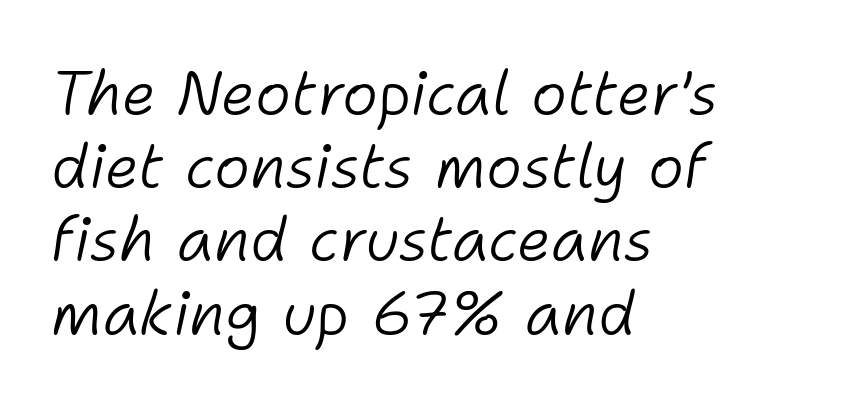
{"italic": "yes", "lean": "right", "slant_degrees": 11, "bold": "no", "weight": "light", "width": "normal", "stroke_contrast": "low", "x_height": "medium", "monospaced": "no", "underline": "no", "align": "left", "line_spacing_ratio": 1.2, "letter_spacing": "normal", "letter_spacing_em": 0.0, "glyph_px": 61}
